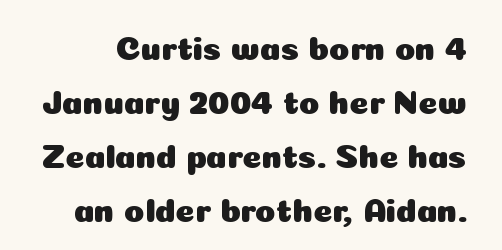
{"serif": "no", "italic": "no", "width": "normal", "stroke_contrast": "low", "x_height": "medium", "monospaced": "no", "underline": "no", "line_spacing": "normal", "line_spacing_ratio": 1.64, "letter_spacing": "normal", "letter_spacing_em": 0.0, "glyph_px": 33}
